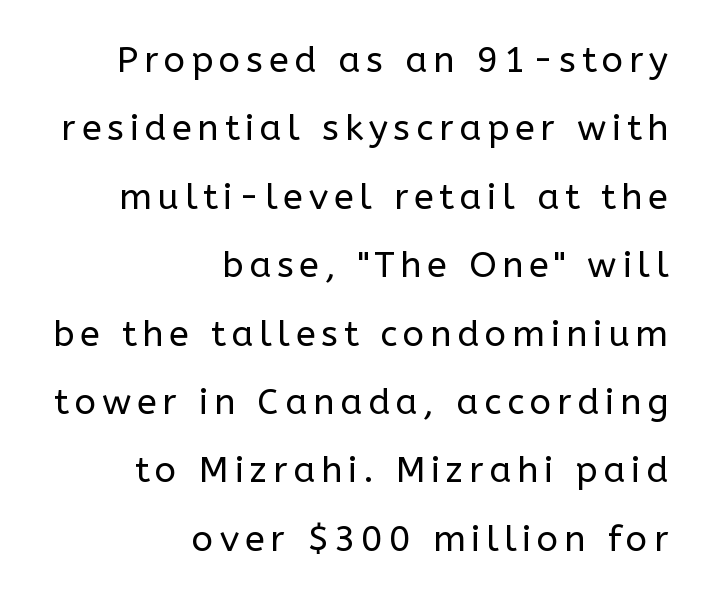
Q: Is the text bold? A: No.
Q: Is the text italic (slanted)? A: No, it is upright.
Q: Is the typeface a serif or a sans-serif typeface? A: Sans-serif.
Q: Is the text underlined? A: No.
Q: How is the paragraph aligned? A: Right-aligned.
Q: Is the spacing between lines tight, normal or loose? A: Loose.
Q: Width (condensed, normal, or wide)? A: Normal.
Q: Stroke contrast? A: Low.
Q: x-height? A: Medium.
Q: Monospaced? A: No.
